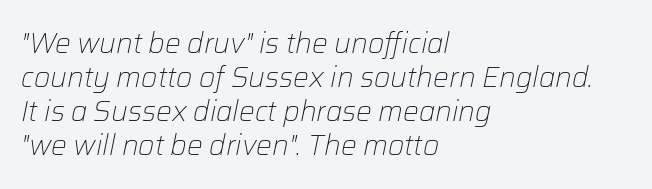
{"italic": "yes", "lean": "right", "slant_degrees": 12, "bold": "no", "weight": "light", "width": "normal", "stroke_contrast": "low", "x_height": "medium", "monospaced": "no", "underline": "no", "align": "left", "line_spacing_ratio": 1.21, "letter_spacing": "normal", "letter_spacing_em": 0.0, "glyph_px": 28}
